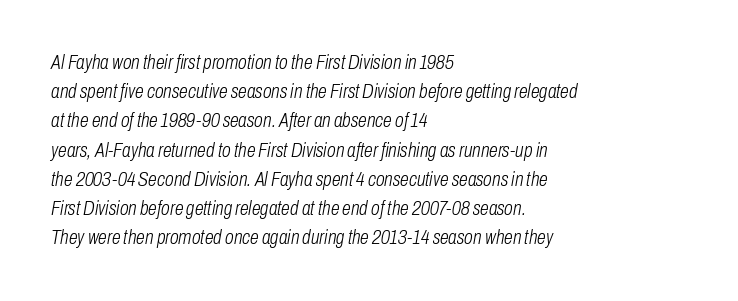
{"italic": "yes", "lean": "right", "slant_degrees": 10, "bold": "no", "underline": "no", "align": "left", "line_spacing": "normal", "line_spacing_ratio": 1.46, "letter_spacing": "normal", "letter_spacing_em": 0.0, "glyph_px": 20}
